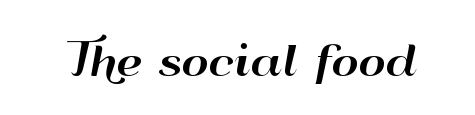
Default kerning and tracking; the words read as compact shapes. To sum up the face: it is a sans, with no serifs. Here the designer chose a conventional face with non-uniform glyph widths. The space beneath each line is pristine and unruled.
